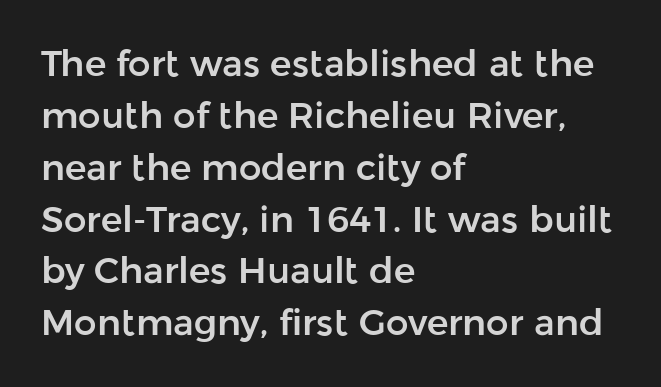
The image shows 36 px sans-serif type, upright; set left-aligned, normal line spacing (1.44x), normal letter spacing, not underlined; low stroke contrast and a medium x-height.
